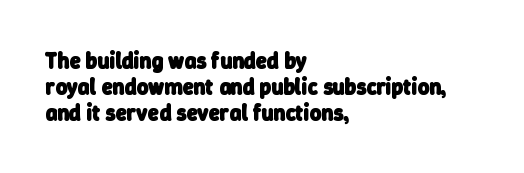
The image shows 22 px bold type; set left-aligned, line spacing 1.19x, normal letter spacing, not underlined.
